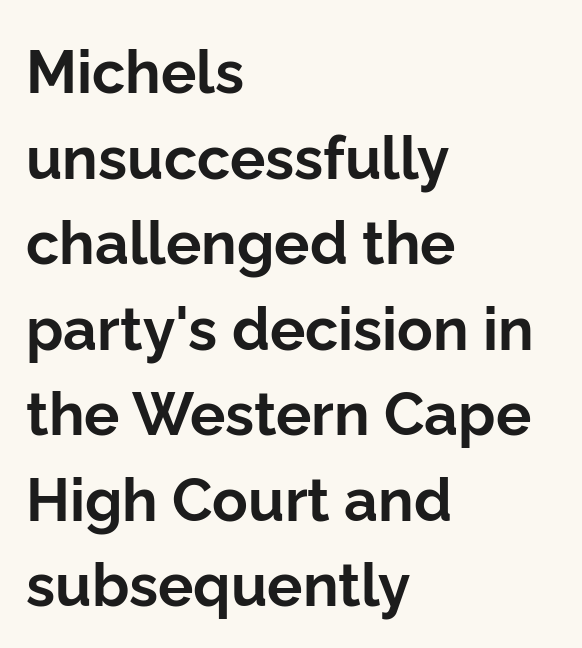
Quick note: interline space is typical. The zone under the glyphs is completely vacant. The typography opts for an upright posture over an oblique one. The characters look thick and weighty, a clear bold.
